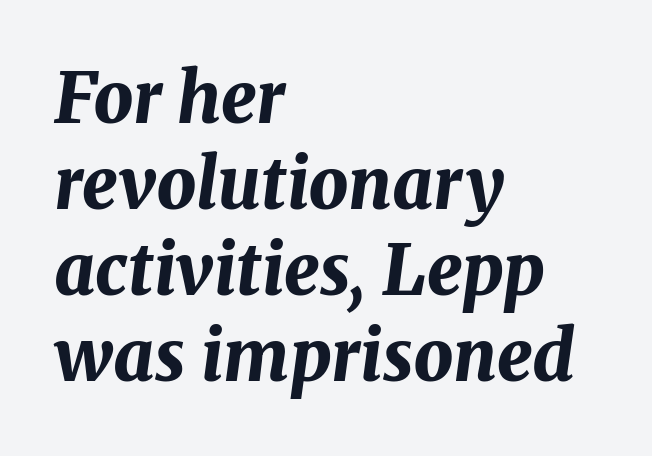
{"italic": "yes", "lean": "right", "slant_degrees": 8, "bold": "yes", "weight": "bold", "width": "normal", "stroke_contrast": "medium", "x_height": "medium", "monospaced": "no", "underline": "no", "align": "left", "line_spacing_ratio": 1.23, "letter_spacing": "normal", "letter_spacing_em": 0.0, "glyph_px": 70}
